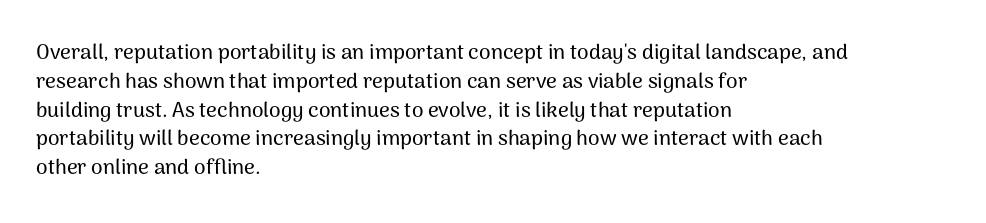
The image shows 21 px text type, upright; set left-aligned, normal line spacing (1.37x), normal letter spacing, not underlined.
